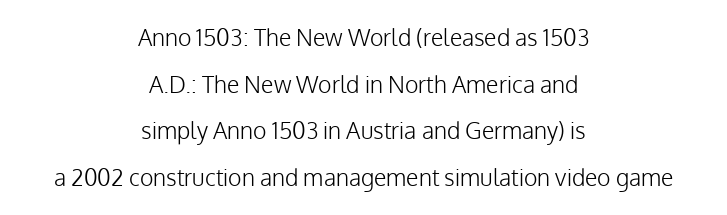
{"italic": "no", "bold": "no", "underline": "no", "align": "center", "line_spacing": "loose", "line_spacing_ratio": 2.03, "letter_spacing": "normal", "letter_spacing_em": 0.0, "glyph_px": 23}
